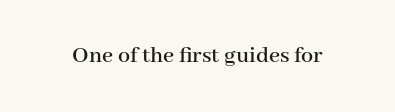
The image shows 24 px text type, upright; set normal letter spacing, not underlined.
